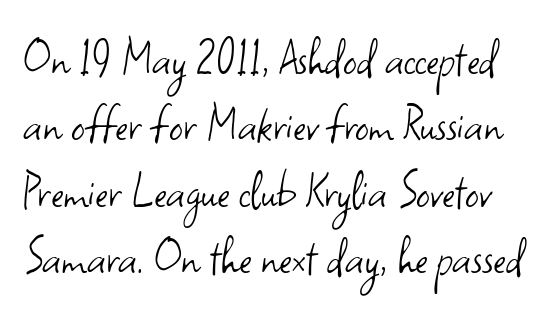
{"serif": "no", "bold": "no", "weight": "light", "width": "normal", "stroke_contrast": "low", "x_height": "small", "monospaced": "no", "underline": "no", "line_spacing_ratio": 1.23, "letter_spacing": "normal", "letter_spacing_em": 0.0, "glyph_px": 54}
